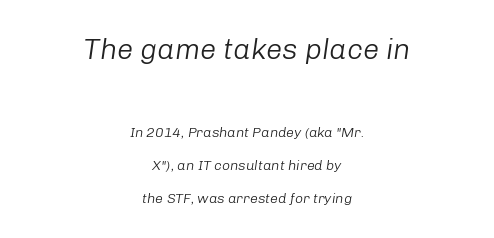
{"italic": "yes", "lean": "right", "slant_degrees": 8, "bold": "no", "weight": "light", "width": "normal", "stroke_contrast": "low", "x_height": "medium", "monospaced": "no", "underline": "no", "align": "center", "line_spacing": "loose", "line_spacing_ratio": 2.36, "letter_spacing": "normal", "letter_spacing_em": 0.0, "larger_block": "first", "size_ratio": 2.07, "glyph_px": 29}
